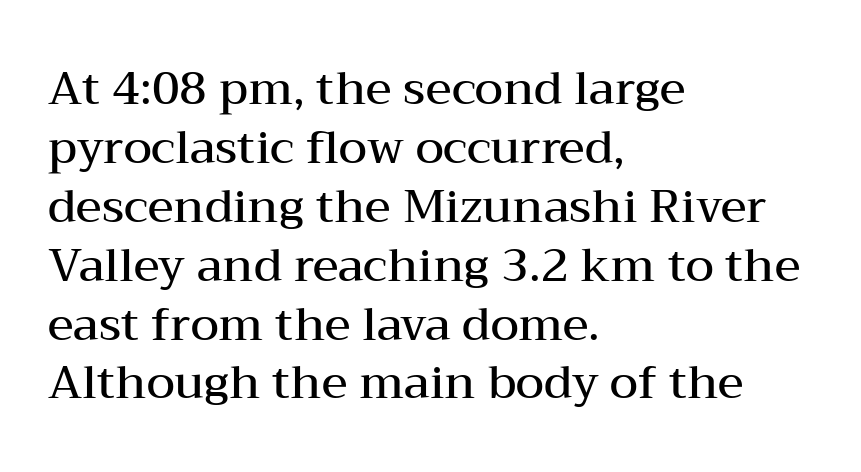
Q: Is the text bold? A: Semi-bold.
Q: Is the text italic (slanted)? A: No, it is upright.
Q: Is the typeface a serif or a sans-serif typeface? A: Serif.
Q: Is the text underlined? A: No.
Q: How is the paragraph aligned? A: Left-aligned.
Q: Is the spacing between letters normal or unusually wide? A: Normal.
Q: Is the spacing between lines tight, normal or loose? A: Normal.
Q: Width (condensed, normal, or wide)? A: Wide.
Q: Stroke contrast? A: Medium.
Q: x-height? A: Medium.
Q: Monospaced? A: No.
